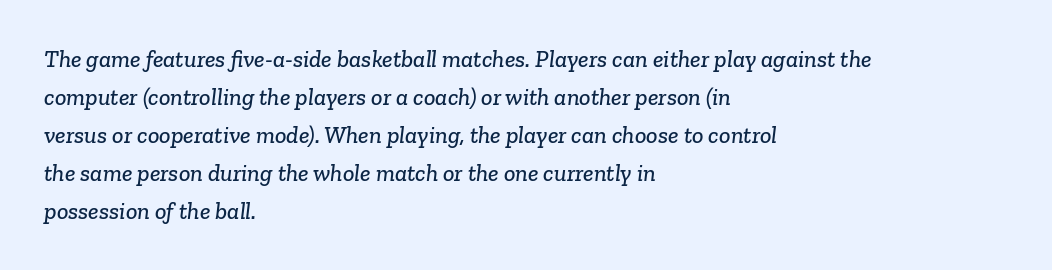
{"underline": "no", "align": "left", "line_spacing": "normal", "line_spacing_ratio": 1.58, "letter_spacing": "normal", "letter_spacing_em": 0.0, "glyph_px": 24}
